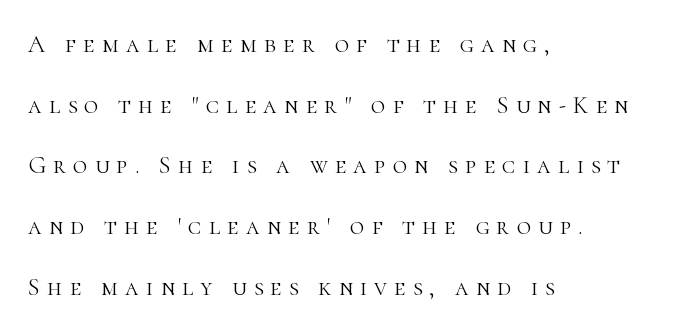
The image shows 25 px text type, upright; set left-aligned, loose line spacing (2.43x), unusually wide letter spacing (+0.28 em), not underlined.
